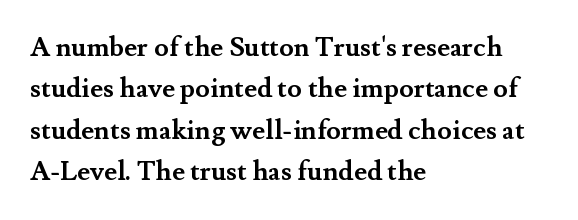
This block has exactly the height ordinary leading produces. The letterforms sit shoulder to shoulder at normal distance. On the weight axis this lands at bold, roughly 700. Line beginnings align vertically; line endings do not. A roman cut, with each character standing at attention.
